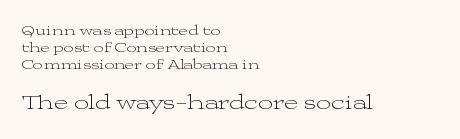
Lines of text with bare space underneath. No italicization has been applied; the sample stays upright. Nobody touched the tracking dial on this one. No letter is thick-stroked: the sample isn't bold. The following chunk of copy outweighs the initial chunk in type size. Notice how the passage keeps a crisp vertical edge on the left only.
